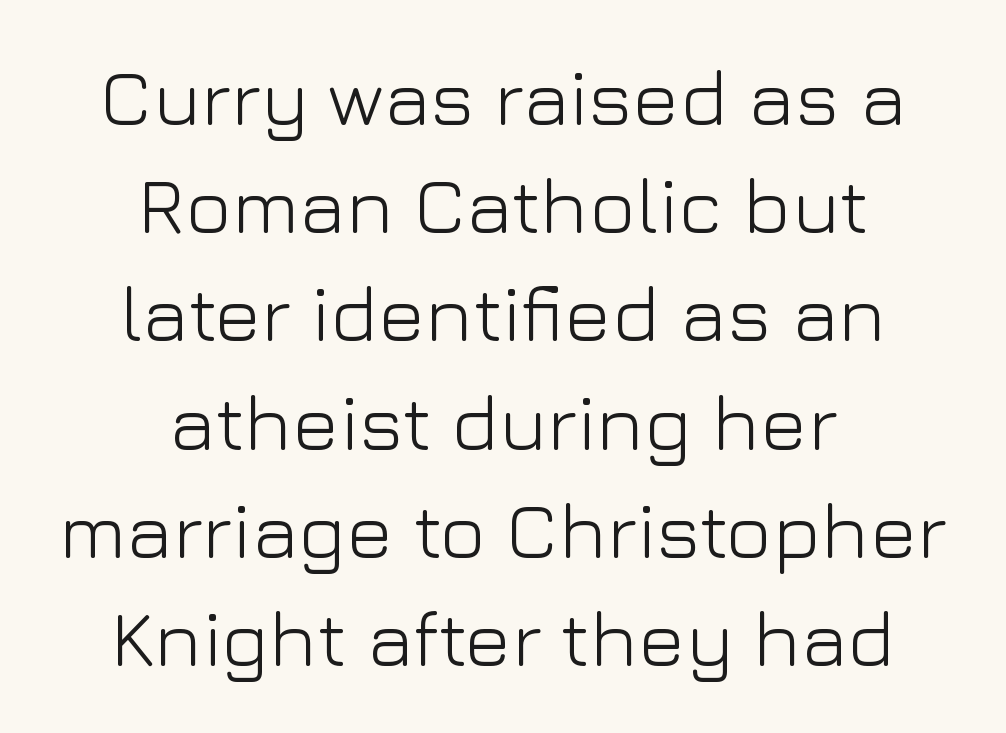
{"serif": "no", "italic": "no", "bold": "no", "weight": "light", "width": "normal", "stroke_contrast": "low", "x_height": "medium", "monospaced": "no", "underline": "no", "align": "center", "line_spacing": "normal", "line_spacing_ratio": 1.37, "letter_spacing": "normal", "letter_spacing_em": 0.0, "glyph_px": 79}
